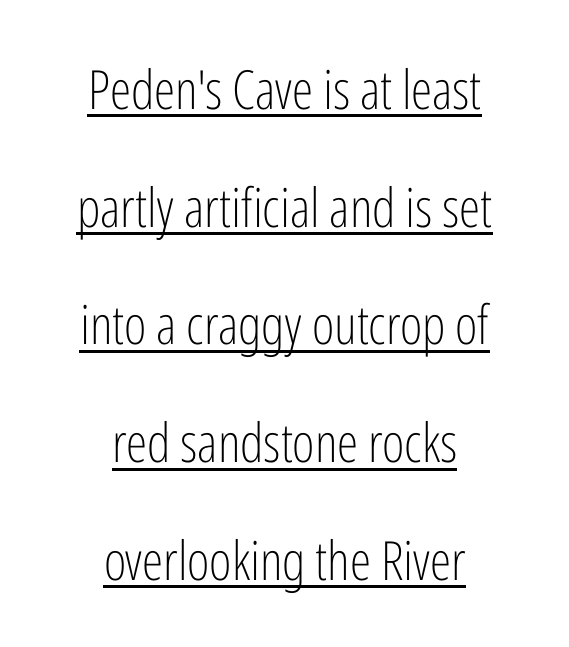
Q: Is the text bold? A: No.
Q: Is the text italic (slanted)? A: No, it is upright.
Q: Is the typeface a serif or a sans-serif typeface? A: Sans-serif.
Q: Is the text underlined? A: Yes.
Q: How is the paragraph aligned? A: Centered.
Q: Is the spacing between letters normal or unusually wide? A: Normal.
Q: Is the spacing between lines tight, normal or loose? A: Loose.
Q: Width (condensed, normal, or wide)? A: Condensed.
Q: Stroke contrast? A: Low.
Q: x-height? A: Medium.
Q: Monospaced? A: No.
